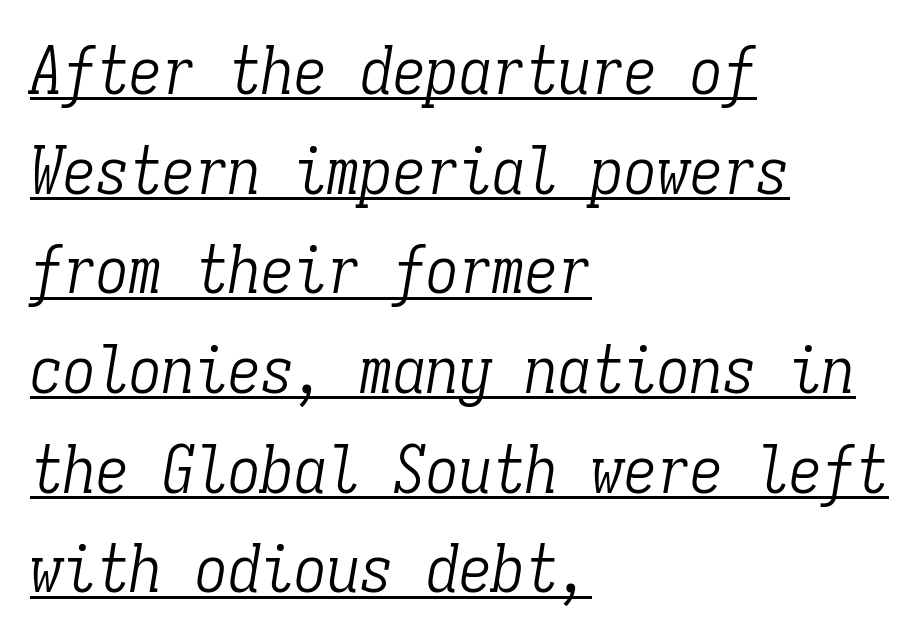
The image shows 66 px light, condensed serif type, italic (leaning right), monospaced; set left-aligned, normal line spacing (1.51x), normal letter spacing, underlined; low stroke contrast and a medium x-height.
